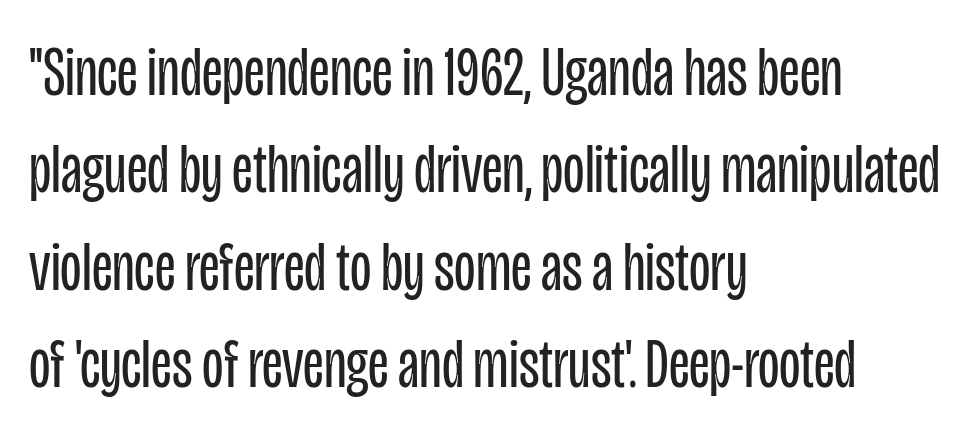
{"serif": "no", "italic": "no", "bold": "no", "weight": "regular", "width": "condensed", "stroke_contrast": "low", "x_height": "large", "monospaced": "no", "underline": "no", "align": "left", "line_spacing": "normal", "line_spacing_ratio": 1.39, "letter_spacing": "normal", "letter_spacing_em": 0.0, "glyph_px": 70}
